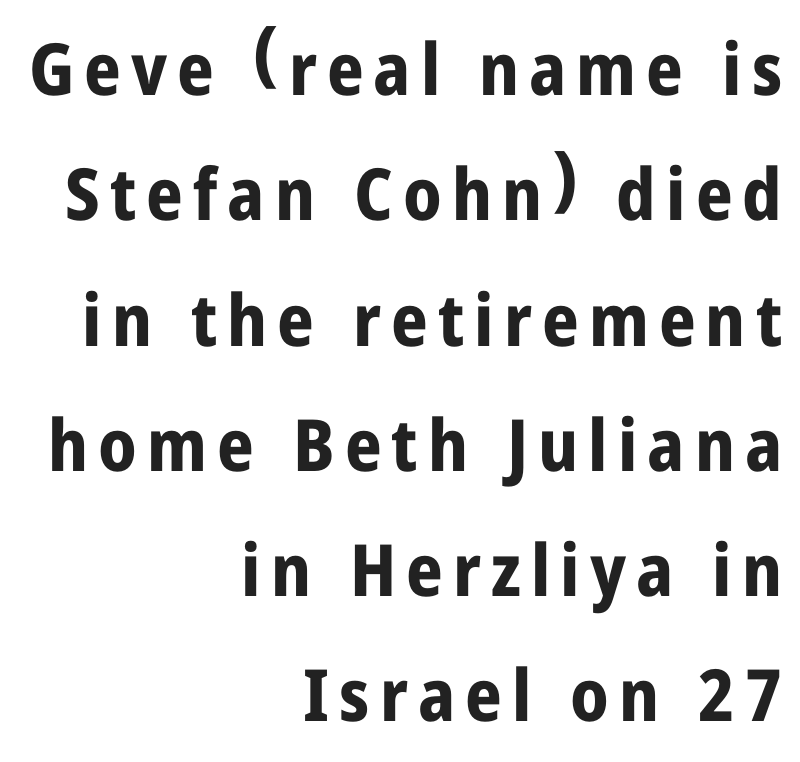
Every character sits straight up, as roman type does. Proportional: the letters do not fall into vertical columns. Only glyphs here, with clear space below each row. Nope, no serifs anywhere on these letters. Plenty of ink on the page — the face is bold. Casual observation: everything's shoved over to the right.
